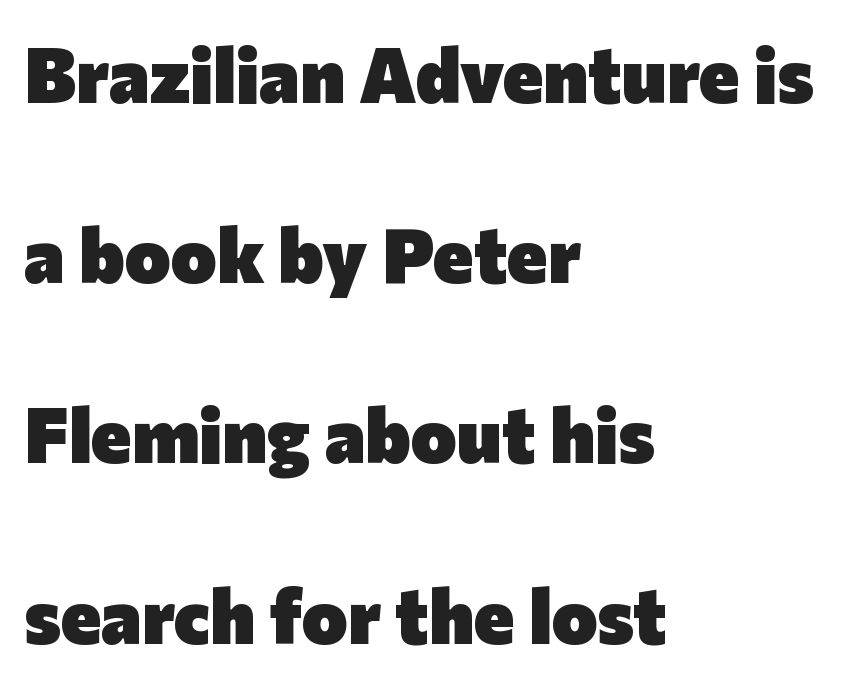
The image shows 77 px heavy sans-serif type, upright; set left-aligned, loose line spacing (2.34x), normal letter spacing, not underlined; low stroke contrast and a medium x-height.
